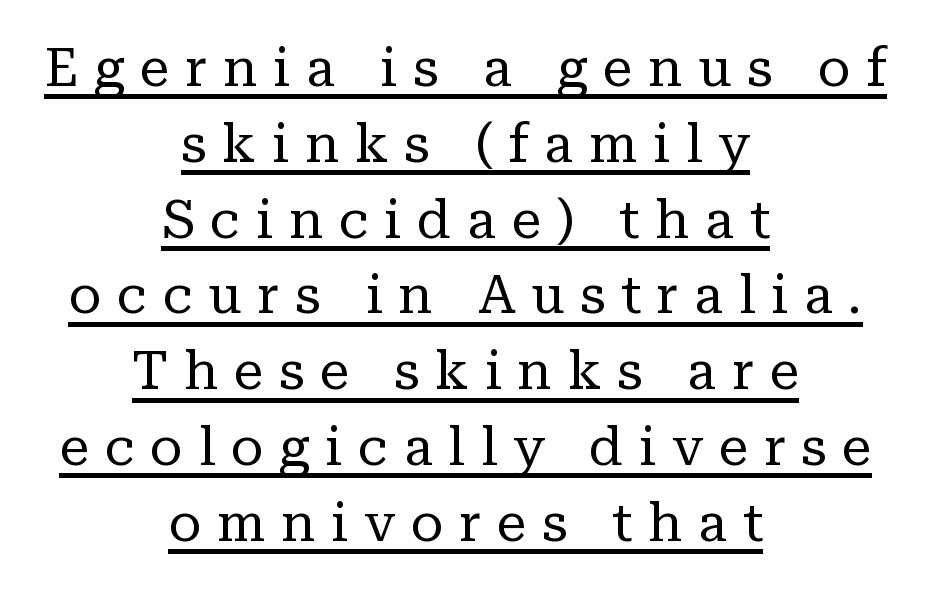
{"serif": "yes", "italic": "no", "bold": "no", "weight": "regular", "width": "normal", "stroke_contrast": "low", "x_height": "medium", "monospaced": "no", "underline": "yes", "align": "center", "line_spacing": "normal", "line_spacing_ratio": 1.43, "letter_spacing": "wide", "letter_spacing_em": 0.3, "glyph_px": 53}
